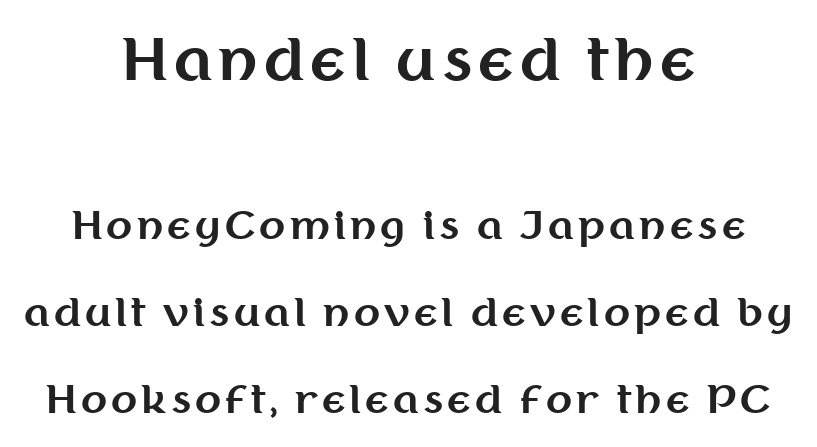
{"serif": "no", "italic": "no", "bold": "yes", "weight": "bold", "width": "normal", "stroke_contrast": "medium", "x_height": "medium", "monospaced": "no", "underline": "no", "align": "center", "line_spacing": "loose", "line_spacing_ratio": 2.3, "larger_block": "first", "size_ratio": 1.5, "glyph_px": 57}
